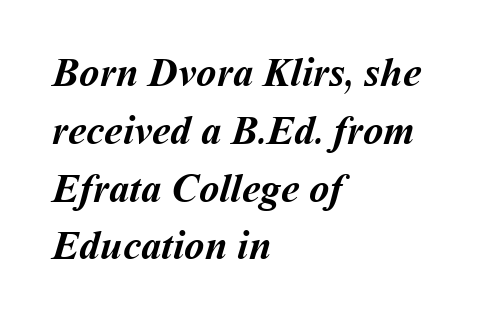
Q: Is the text bold? A: Yes.
Q: Is the text underlined? A: No.
Q: How is the paragraph aligned? A: Left-aligned.
Q: Is the spacing between letters normal or unusually wide? A: Normal.
Q: Is the spacing between lines tight, normal or loose? A: Normal.
Q: Width (condensed, normal, or wide)? A: Normal.
Q: Stroke contrast? A: Medium.
Q: x-height? A: Medium.
Q: Monospaced? A: No.
